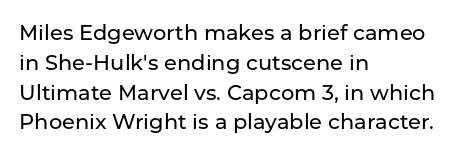
{"italic": "no", "underline": "no", "align": "left", "line_spacing": "normal", "line_spacing_ratio": 1.42, "letter_spacing": "normal", "letter_spacing_em": 0.0, "glyph_px": 21}
